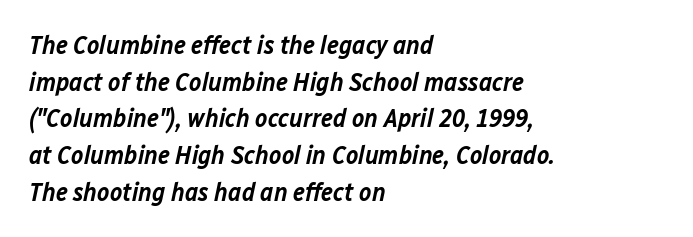
The image shows 26 px text type, italic (leaning right); set left-aligned, normal line spacing (1.41x), normal letter spacing, not underlined.
